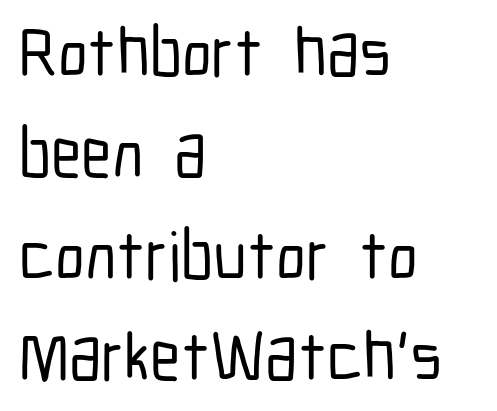
All the whitespace from short lines collects on the right. Look at the bottom of the vertical strokes: they stop flat, with no serifs. Note the varied advance widths — an 'i' is clearly narrower than an 'm'. The specimen reads as upright at a glance.
